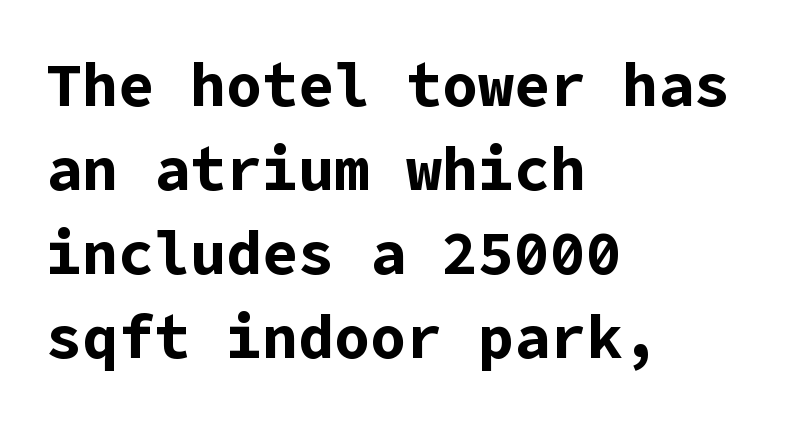
The image shows 60 px bold sans-serif type, upright; set left-aligned, normal line spacing (1.4x), normal letter spacing, not underlined; low stroke contrast and a medium x-height.
